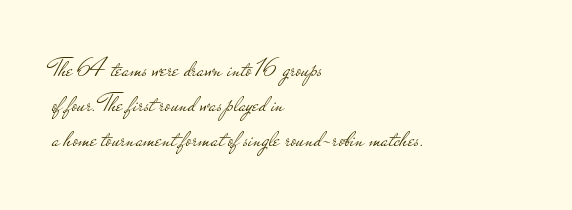
Q: Is the text bold? A: No.
Q: Is the text italic (slanted)? A: Yes.
Q: Is the text underlined? A: No.
Q: How is the paragraph aligned? A: Left-aligned.
Q: Is the spacing between letters normal or unusually wide? A: Normal.
Q: Is the spacing between lines tight, normal or loose? A: Normal.
